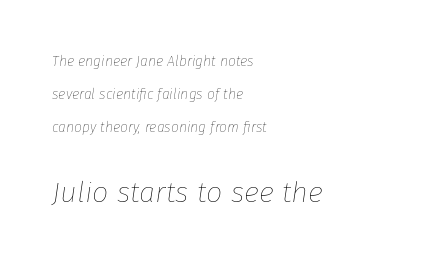
Q: Is the text bold? A: No.
Q: Is the text italic (slanted)? A: Yes, it leans right by about 8 degrees.
Q: Is the text underlined? A: No.
Q: How is the paragraph aligned? A: Left-aligned.
Q: Is the spacing between letters normal or unusually wide? A: Normal.
Q: Is the spacing between lines tight, normal or loose? A: Loose.
Q: Which block of text is set in a larger size, the first (top) or the second (bottom)? A: The second (bottom) one.
Q: Width (condensed, normal, or wide)? A: Normal.
Q: Stroke contrast? A: Low.
Q: x-height? A: Medium.
Q: Monospaced? A: No.
